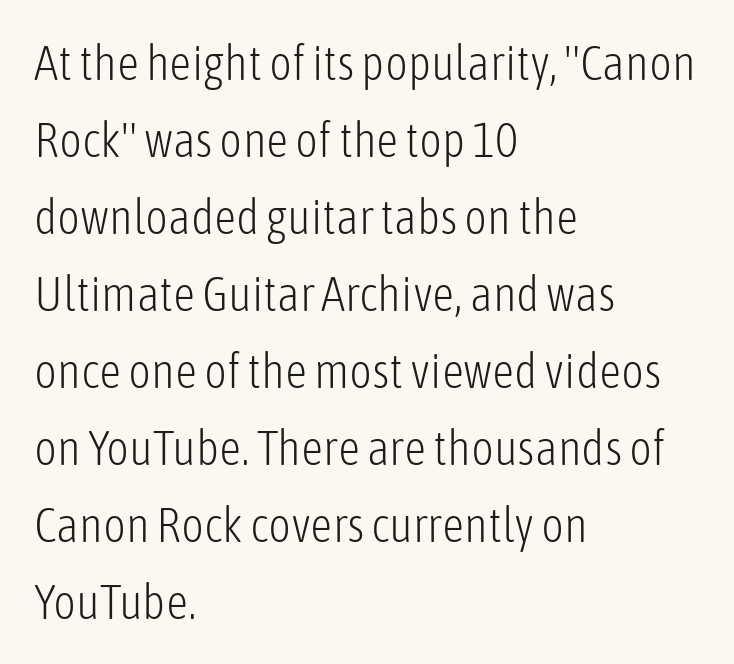
Q: Is the text bold? A: No.
Q: Is the text italic (slanted)? A: No, it is upright.
Q: Is the typeface a serif or a sans-serif typeface? A: Sans-serif.
Q: Is the text underlined? A: No.
Q: How is the paragraph aligned? A: Left-aligned.
Q: Is the spacing between letters normal or unusually wide? A: Normal.
Q: Is the spacing between lines tight, normal or loose? A: Normal.
Q: Width (condensed, normal, or wide)? A: Condensed.
Q: Stroke contrast? A: Low.
Q: x-height? A: Medium.
Q: Monospaced? A: No.
